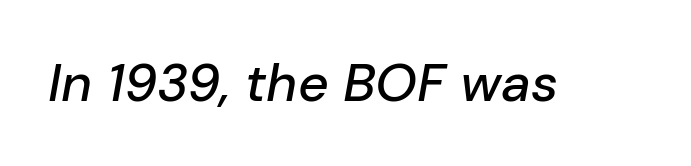
The image shows 53 px text type, italic (leaning right); set normal letter spacing, not underlined; low stroke contrast and a medium x-height.
